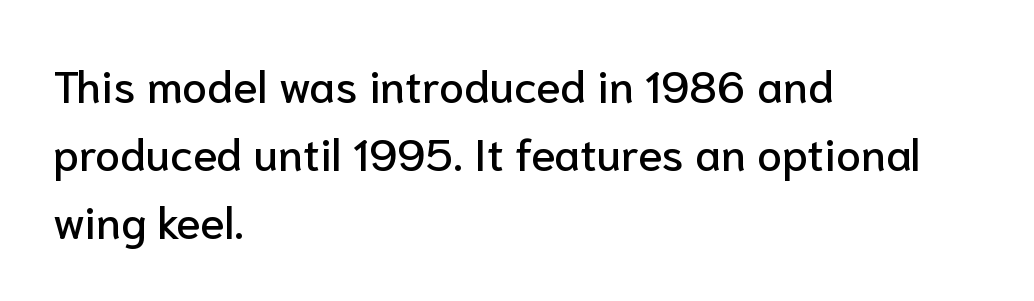
Q: Is the text italic (slanted)? A: No, it is upright.
Q: Is the typeface a serif or a sans-serif typeface? A: Sans-serif.
Q: Is the text underlined? A: No.
Q: How is the paragraph aligned? A: Left-aligned.
Q: Is the spacing between letters normal or unusually wide? A: Normal.
Q: Is the spacing between lines tight, normal or loose? A: Normal.
Q: Width (condensed, normal, or wide)? A: Normal.
Q: Stroke contrast? A: Low.
Q: x-height? A: Medium.
Q: Monospaced? A: No.
